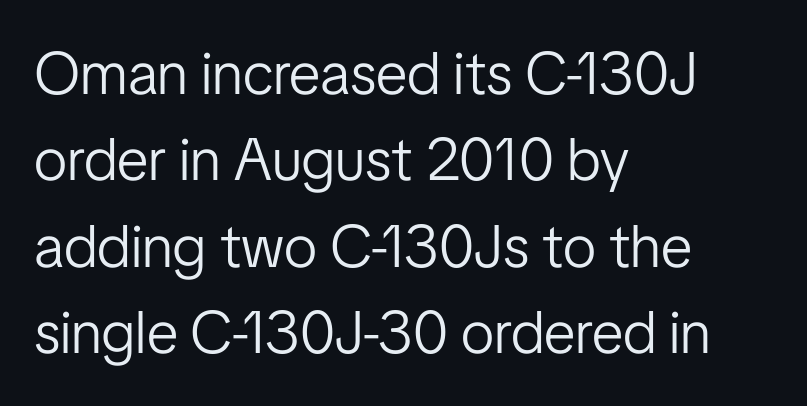
{"serif": "no", "italic": "no", "bold": "no", "weight": "light", "width": "condensed", "stroke_contrast": "low", "x_height": "medium", "monospaced": "no", "underline": "no", "align": "left", "line_spacing": "normal", "line_spacing_ratio": 1.44, "letter_spacing": "normal", "letter_spacing_em": 0.0, "glyph_px": 60}
